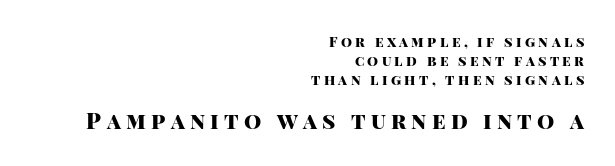
Q: Is the text bold? A: Yes.
Q: Is the text italic (slanted)? A: No, it is upright.
Q: Is the text underlined? A: No.
Q: How is the paragraph aligned? A: Right-aligned.
Q: Is the spacing between letters normal or unusually wide? A: Unusually wide.
Q: Is the spacing between lines tight, normal or loose? A: Normal.
Q: Which block of text is set in a larger size, the first (top) or the second (bottom)? A: The second (bottom) one.
